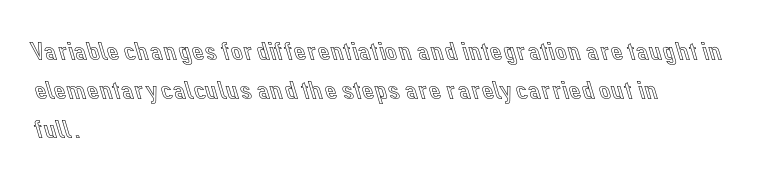
The image shows 27 px text type; set left-aligned, normal line spacing (1.44x), normal letter spacing, not underlined.
